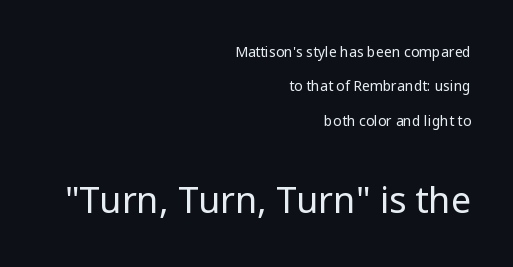
The image shows 36 px regular-weight sans-serif type, upright; set right-aligned, loose line spacing (2.46x), normal letter spacing, not underlined; the second (bottom) block is 2.57x larger; low stroke contrast and a medium x-height.
